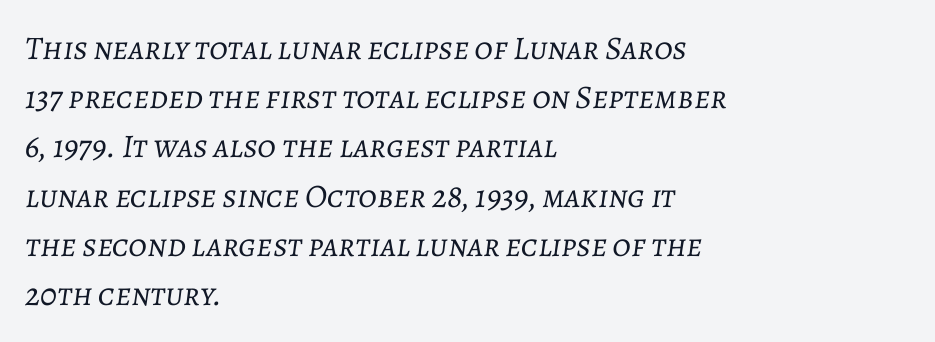
A typesetter would call this proportional, since set widths differ per character. Leftover space on each line is placed entirely after the last word. The letterforms sit at book weight or below. Here the glyphs are tracked normally, forming tight word shapes.
